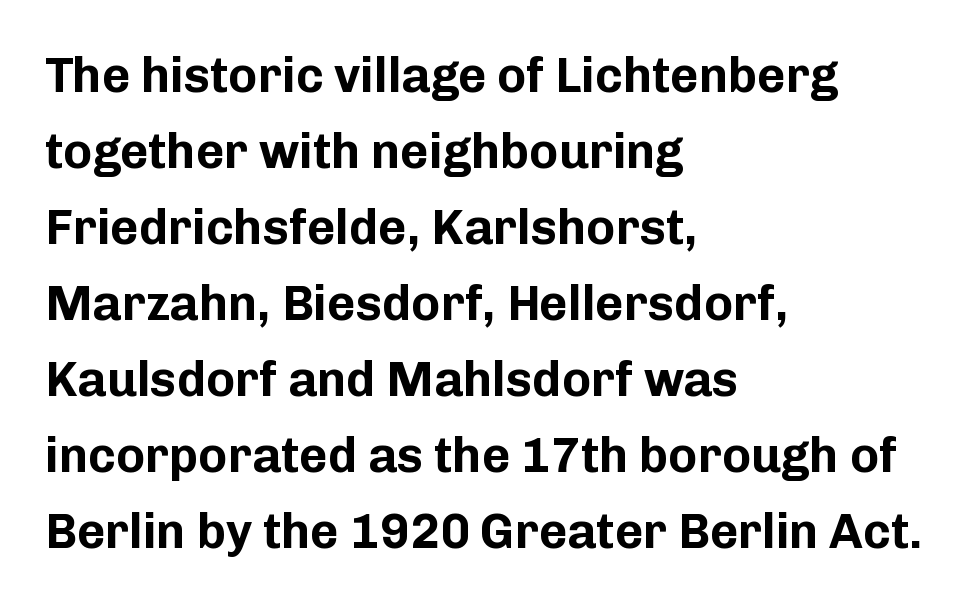
{"serif": "no", "italic": "no", "bold": "yes", "weight": "bold", "width": "normal", "stroke_contrast": "low", "x_height": "medium", "monospaced": "no", "underline": "no", "align": "left", "line_spacing": "normal", "line_spacing_ratio": 1.55, "letter_spacing": "normal", "letter_spacing_em": 0.0, "glyph_px": 49}
